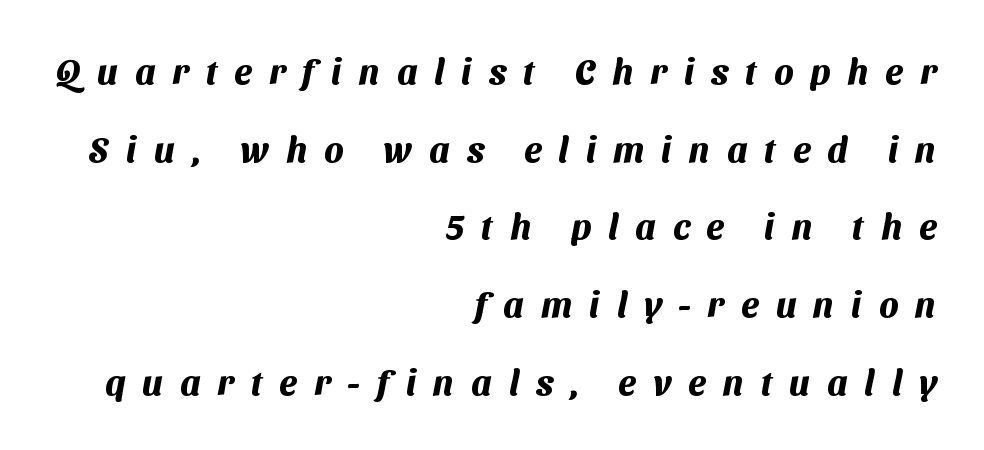
{"serif": "no", "bold": "yes", "weight": "heavy", "width": "normal", "stroke_contrast": "medium", "x_height": "medium", "monospaced": "no", "underline": "no", "align": "right", "line_spacing": "loose", "line_spacing_ratio": 2.22, "letter_spacing": "wide", "letter_spacing_em": 0.49, "glyph_px": 35}
